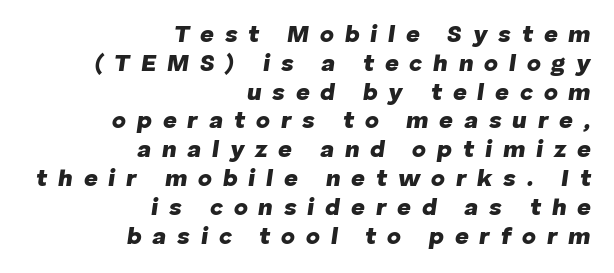
Q: Is the text bold? A: Yes.
Q: Is the text italic (slanted)? A: Yes, it leans right by about 8 degrees.
Q: Is the text underlined? A: No.
Q: How is the paragraph aligned? A: Right-aligned.
Q: Is the spacing between letters normal or unusually wide? A: Unusually wide.
